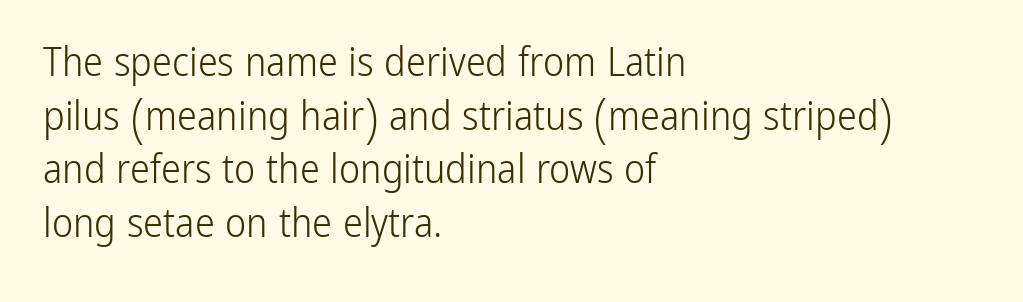
The image shows 40 px light, condensed sans-serif type, upright; set left-aligned, normal line spacing (1.34x), normal letter spacing, not underlined; low stroke contrast and a medium x-height.
